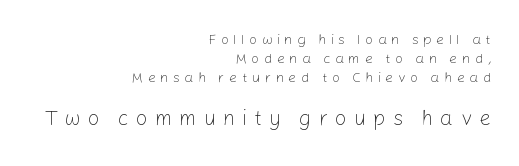
{"italic": "no", "bold": "no", "underline": "no", "align": "right", "line_spacing": "normal", "line_spacing_ratio": 1.36, "letter_spacing": "wide", "letter_spacing_em": 0.32, "larger_block": "second", "size_ratio": 1.5, "glyph_px": 21}
